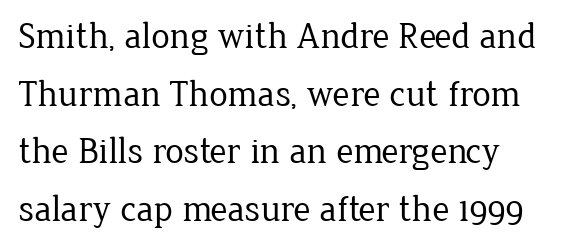
The image shows 37 px regular-weight serif type, upright; set normal line spacing (1.56x), normal letter spacing, not underlined; low stroke contrast and a medium x-height.
